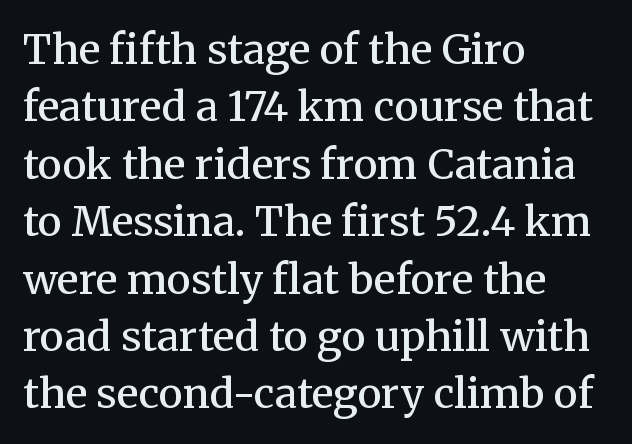
Q: Is the text bold? A: Semi-bold.
Q: Is the text italic (slanted)? A: No, it is upright.
Q: Is the typeface a serif or a sans-serif typeface? A: Serif.
Q: Is the text underlined? A: No.
Q: How is the paragraph aligned? A: Left-aligned.
Q: Is the spacing between letters normal or unusually wide? A: Normal.
Q: Is the spacing between lines tight, normal or loose? A: Normal.
Q: Width (condensed, normal, or wide)? A: Normal.
Q: Stroke contrast? A: Medium.
Q: x-height? A: Medium.
Q: Monospaced? A: No.
